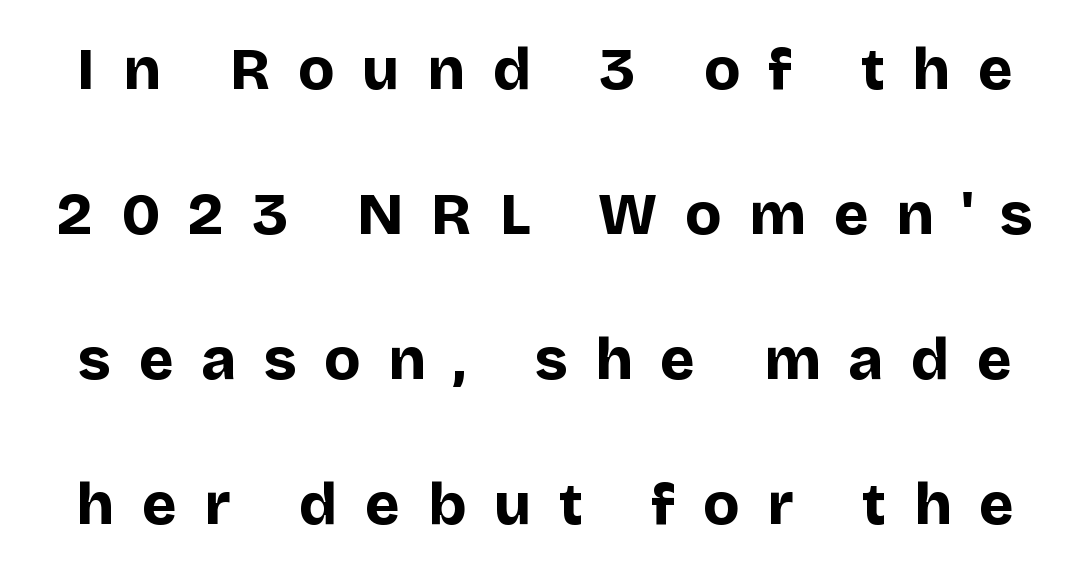
The image shows 59 px bold sans-serif type, upright; set loose line spacing (2.46x), unusually wide letter spacing (+0.47 em), not underlined; low stroke contrast and a large x-height.
